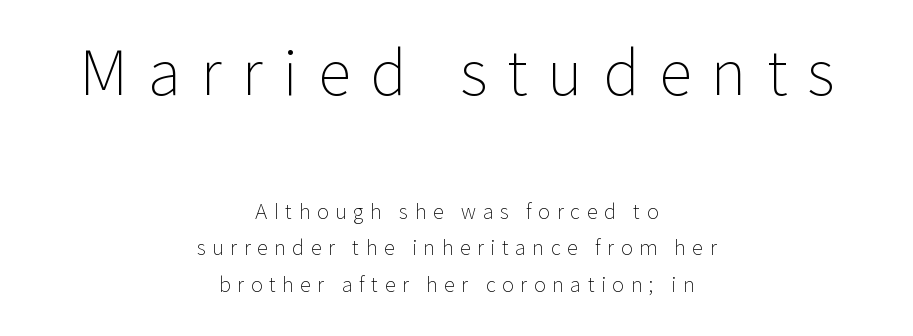
The weight would be labelled regular, book, light, or lighter still. Classification — sans serif. Large over small — that's the arrangement of the two blocks here. Tracking value appears strongly positive — letters spread wide.
